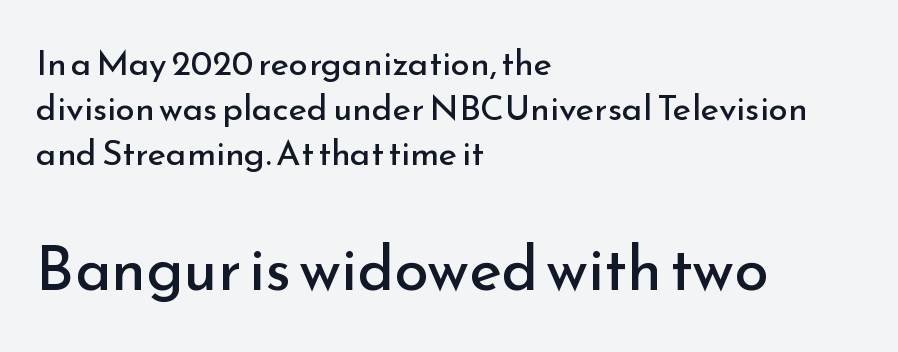
Q: Is the text bold? A: No.
Q: Is the text italic (slanted)? A: No, it is upright.
Q: Is the typeface a serif or a sans-serif typeface? A: Sans-serif.
Q: Is the text underlined? A: No.
Q: How is the paragraph aligned? A: Left-aligned.
Q: Is the spacing between letters normal or unusually wide? A: Normal.
Q: Is the spacing between lines tight, normal or loose? A: Normal.
Q: Which block of text is set in a larger size, the first (top) or the second (bottom)? A: The second (bottom) one.
Q: Width (condensed, normal, or wide)? A: Normal.
Q: Stroke contrast? A: Low.
Q: x-height? A: Small.
Q: Monospaced? A: No.
